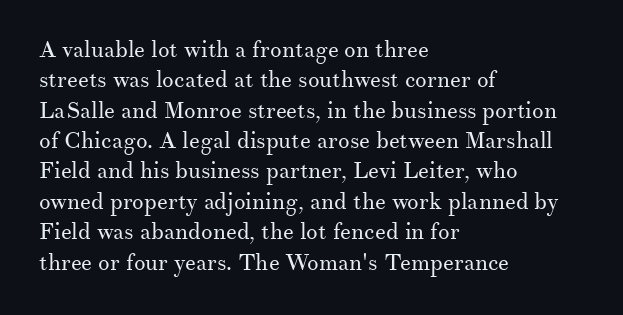
{"italic": "no", "bold": "no", "underline": "no", "align": "left", "line_spacing": "normal", "line_spacing_ratio": 1.32, "letter_spacing": "normal", "letter_spacing_em": 0.0, "glyph_px": 23}
